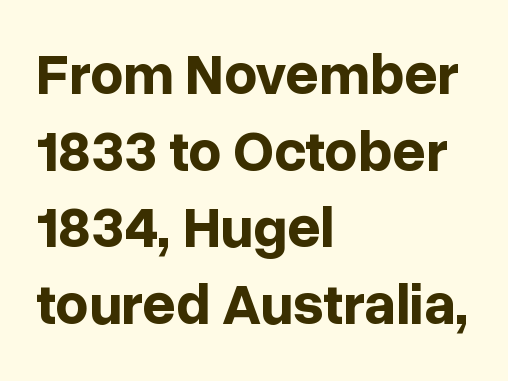
{"serif": "no", "italic": "no", "bold": "yes", "weight": "bold", "width": "normal", "stroke_contrast": "low", "x_height": "medium", "monospaced": "no", "underline": "no", "align": "left", "line_spacing": "normal", "line_spacing_ratio": 1.32, "letter_spacing": "normal", "letter_spacing_em": 0.0, "glyph_px": 58}
